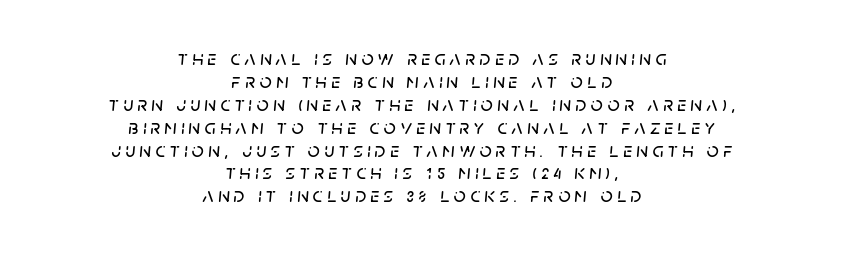
Q: Is the text italic (slanted)? A: Yes, it leans right by about 5 degrees.
Q: Is the text underlined? A: No.
Q: How is the paragraph aligned? A: Centered.
Q: Is the spacing between letters normal or unusually wide? A: Unusually wide.
Q: Is the spacing between lines tight, normal or loose? A: Tight.
